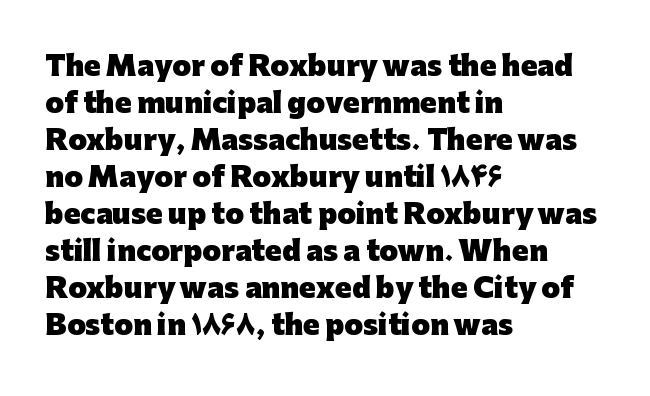
{"italic": "no", "bold": "yes", "underline": "no", "align": "left", "line_spacing": "normal", "line_spacing_ratio": 1.37, "letter_spacing": "normal", "letter_spacing_em": 0.0, "glyph_px": 27}
